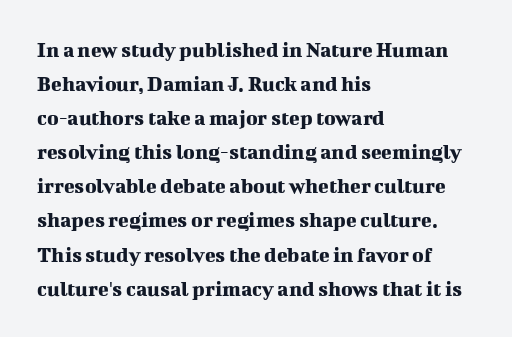
The image shows 22 px text type, upright; set left-aligned, normal line spacing (1.55x), normal letter spacing, not underlined.
